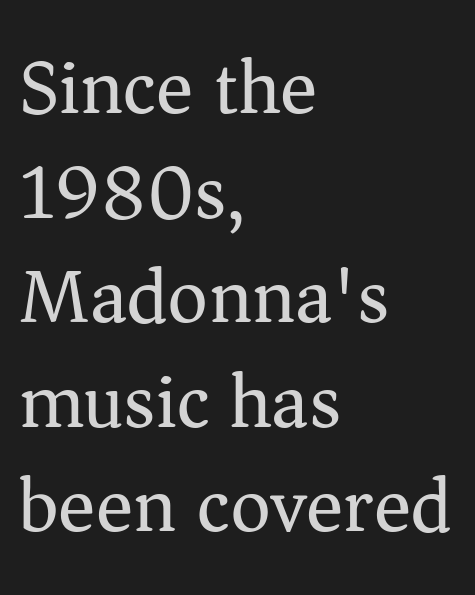
Each line starts at the same left margin while the right side varies. Vertical stems look standard width or narrower in stroke. Each word holds together tightly as a unit, with standard inter-letter gaps. Serif or sans? Serif — the stroke terminals have little feet. Beneath every word, the page is bare.
